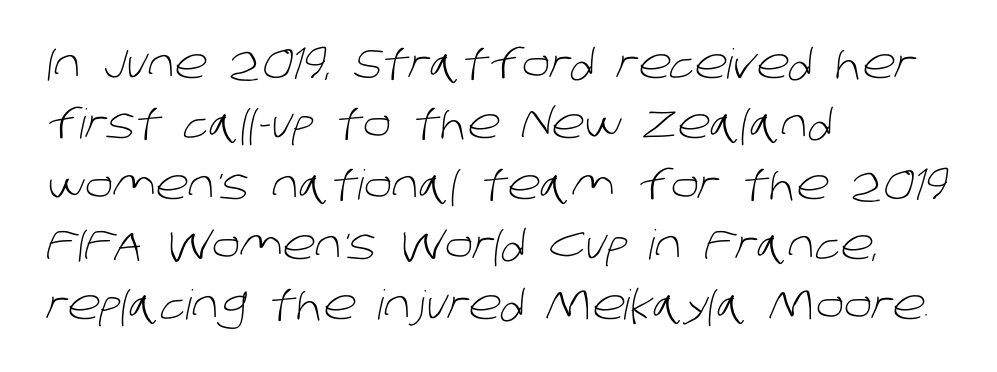
The image shows 41 px light sans-serif type; set left-aligned, normal line spacing (1.47x), normal letter spacing, not underlined; low stroke contrast and a large x-height.
